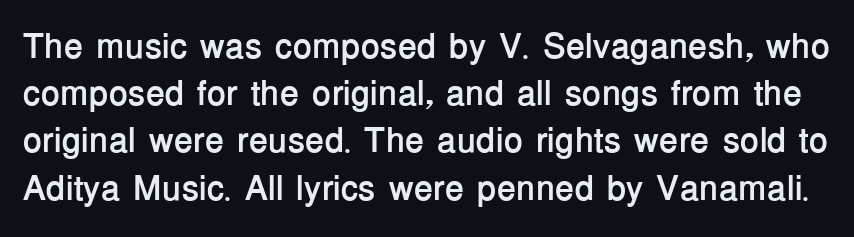
{"serif": "no", "italic": "no", "bold": "yes", "weight": "semibold", "width": "normal", "stroke_contrast": "low", "x_height": "medium", "monospaced": "no", "underline": "no", "line_spacing": "normal", "line_spacing_ratio": 1.35, "letter_spacing": "normal", "letter_spacing_em": 0.0, "glyph_px": 35}
